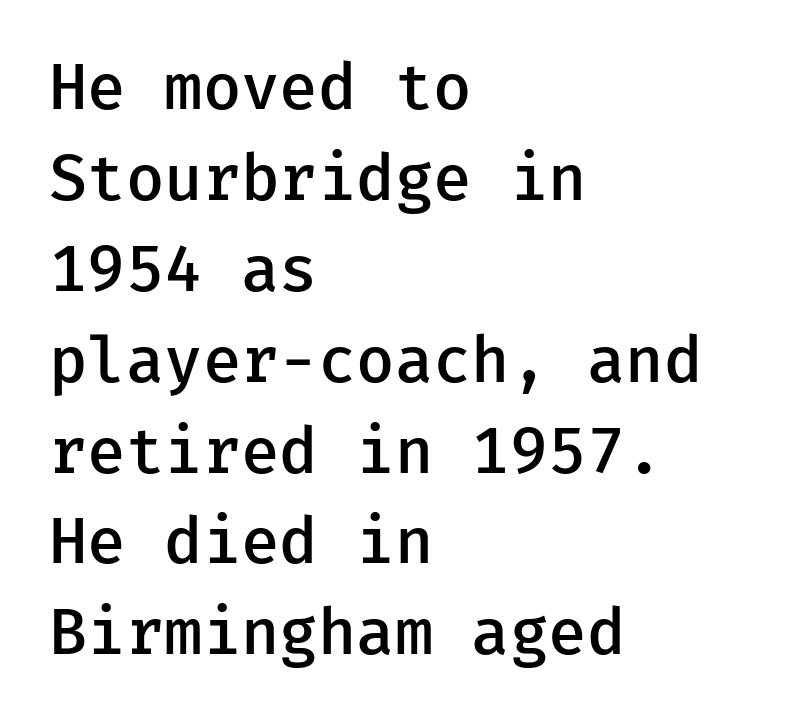
Q: Is the text bold? A: Semi-bold.
Q: Is the text italic (slanted)? A: No, it is upright.
Q: Is the typeface a serif or a sans-serif typeface? A: Sans-serif.
Q: Is the text underlined? A: No.
Q: How is the paragraph aligned? A: Left-aligned.
Q: Is the spacing between letters normal or unusually wide? A: Normal.
Q: Is the spacing between lines tight, normal or loose? A: Normal.
Q: Width (condensed, normal, or wide)? A: Normal.
Q: Stroke contrast? A: Low.
Q: x-height? A: Medium.
